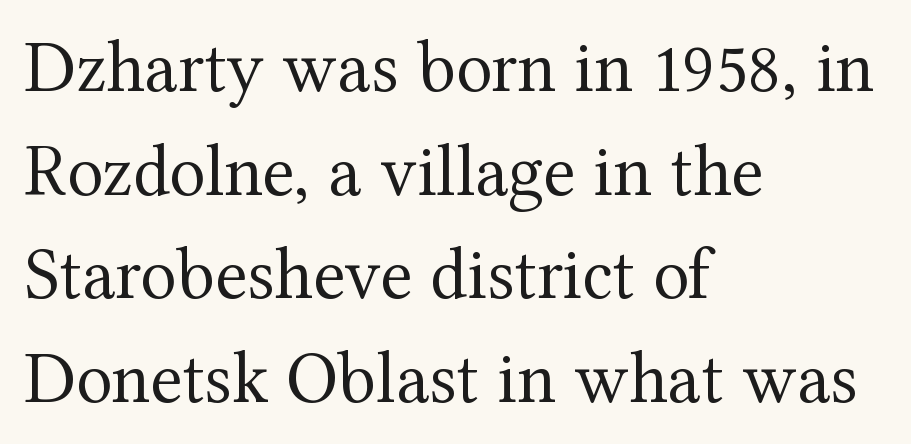
Q: Is the text bold? A: No.
Q: Is the text italic (slanted)? A: No, it is upright.
Q: Is the typeface a serif or a sans-serif typeface? A: Serif.
Q: Is the text underlined? A: No.
Q: How is the paragraph aligned? A: Left-aligned.
Q: Is the spacing between letters normal or unusually wide? A: Normal.
Q: Is the spacing between lines tight, normal or loose? A: Normal.
Q: Width (condensed, normal, or wide)? A: Normal.
Q: Stroke contrast? A: Medium.
Q: x-height? A: Medium.
Q: Monospaced? A: No.
